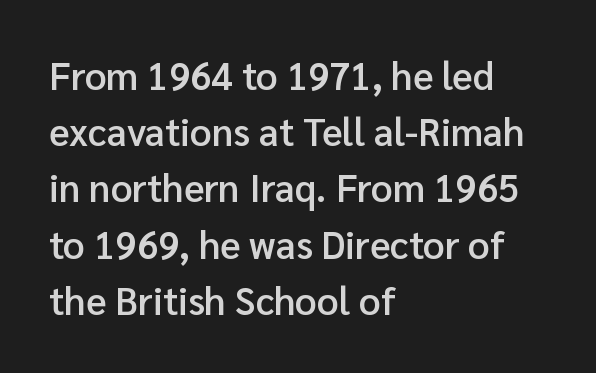
{"serif": "no", "italic": "no", "bold": "semi", "weight": "semibold", "width": "normal", "stroke_contrast": "low", "x_height": "medium", "monospaced": "no", "underline": "no", "align": "left", "line_spacing": "normal", "line_spacing_ratio": 1.48, "letter_spacing": "normal", "letter_spacing_em": 0.0, "glyph_px": 38}
